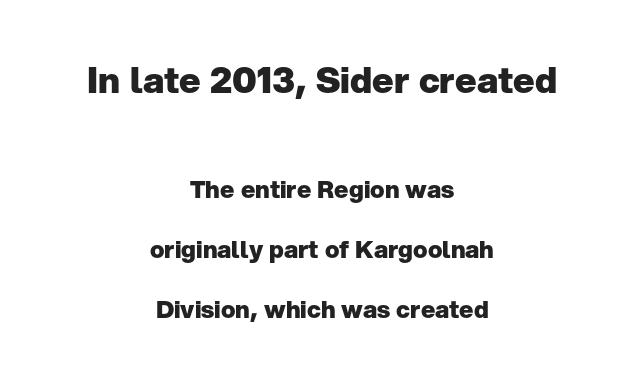
The image shows 36 px heavy sans-serif type, upright; set centered, loose line spacing (2.49x), normal letter spacing, not underlined; the first (top) block is 1.5x larger; low stroke contrast and a medium x-height.
